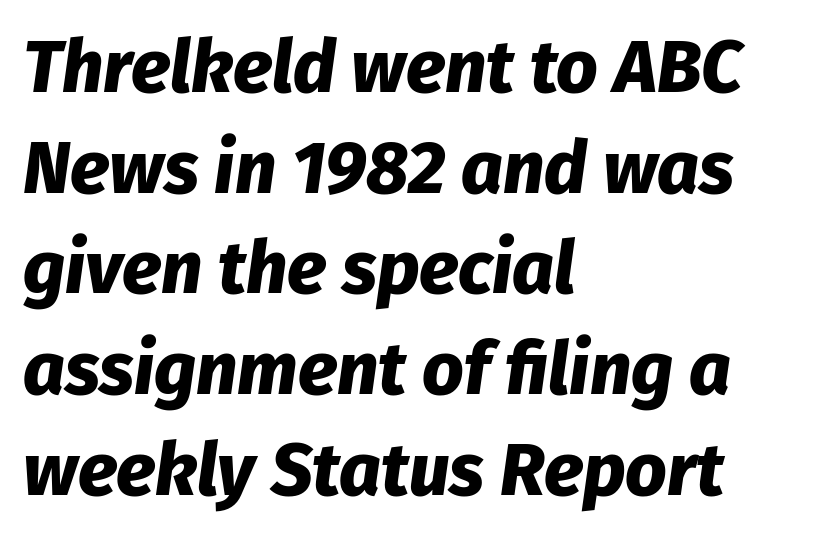
The image shows 73 px heavy type, italic (leaning right); set left-aligned, normal line spacing (1.38x), normal letter spacing, not underlined; low stroke contrast and a medium x-height.
